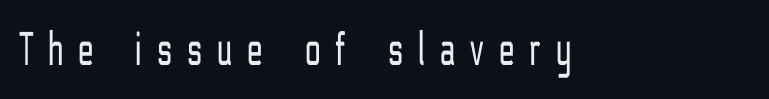
The image shows 49 px light, condensed sans-serif type, upright; set unusually wide letter spacing (+0.32 em), not underlined; low stroke contrast and a medium x-height.
